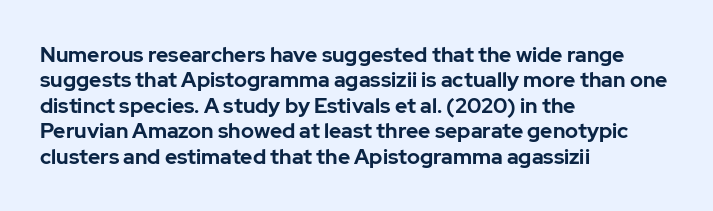
The gaps between neighbouring characters are ordinary and unremarkable. Heavy, bold letterforms. Posture: straight, roman, zero tilt. Caption: multi-line text, flush left, ragged right. Clear beneath every line of the passage.
